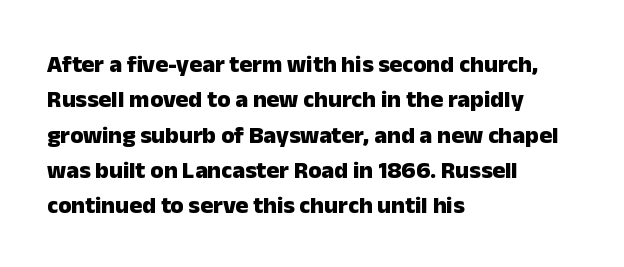
{"italic": "no", "bold": "yes", "underline": "no", "align": "left", "line_spacing": "normal", "line_spacing_ratio": 1.47, "letter_spacing": "normal", "letter_spacing_em": 0.0, "glyph_px": 24}
